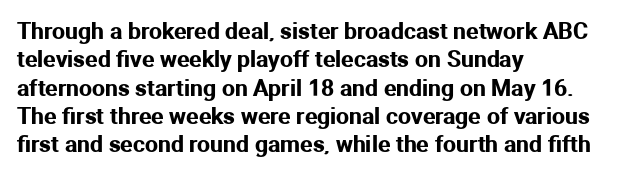
Q: Is the text italic (slanted)? A: No, it is upright.
Q: Is the text underlined? A: No.
Q: How is the paragraph aligned? A: Left-aligned.
Q: Is the spacing between letters normal or unusually wide? A: Normal.
